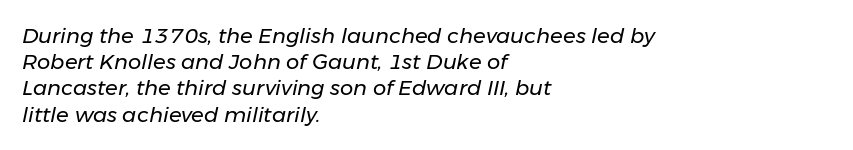
The image shows 21 px text type, italic (leaning right); set left-aligned, normal line spacing (1.25x), normal letter spacing, not underlined.
